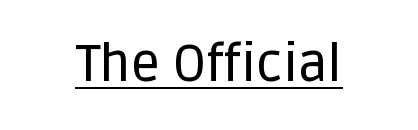
Q: Is the text italic (slanted)? A: No, it is upright.
Q: Is the typeface a serif or a sans-serif typeface? A: Sans-serif.
Q: Is the text underlined? A: Yes.
Q: Is the spacing between letters normal or unusually wide? A: Normal.
Q: Width (condensed, normal, or wide)? A: Normal.
Q: Stroke contrast? A: Low.
Q: x-height? A: Large.
Q: Monospaced? A: No.
